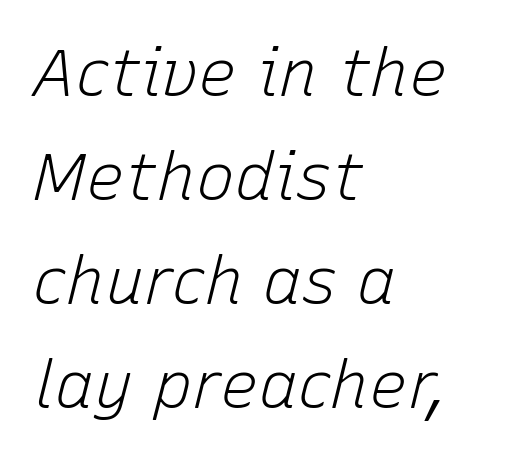
Is there much room between lines? A standard amount, neither cramped nor airy. Tracking value appears to be zero — textbook default spacing. This is oblique type, the kind used for emphasis or titles. Spacing verdict: proportional, widths tailored to each character. Notice how the passage keeps a crisp vertical edge on the left only.
